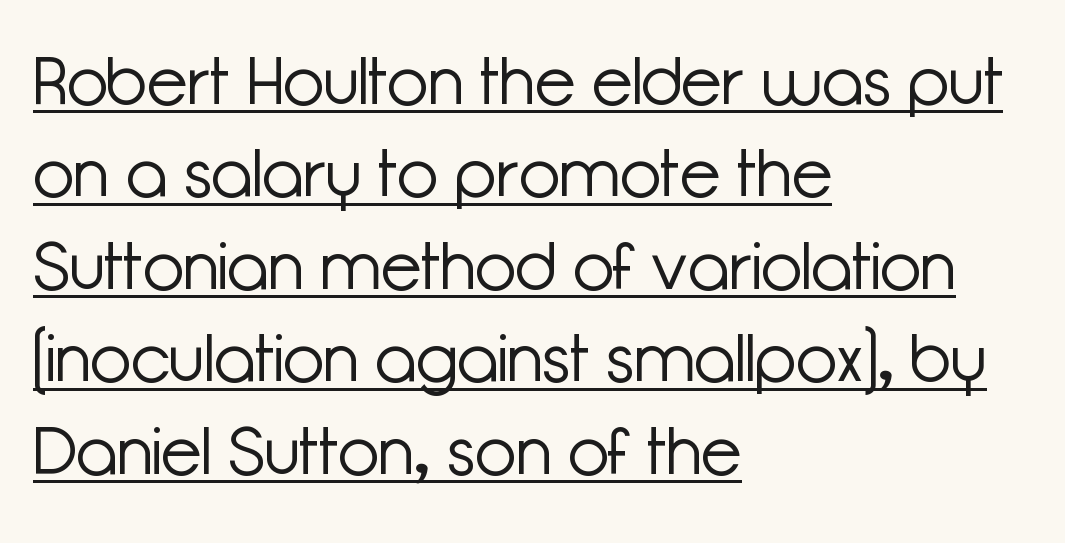
{"serif": "no", "italic": "no", "bold": "no", "weight": "light", "width": "normal", "stroke_contrast": "low", "x_height": "medium", "monospaced": "no", "underline": "yes", "align": "left", "line_spacing": "normal", "line_spacing_ratio": 1.38, "letter_spacing": "normal", "letter_spacing_em": 0.0, "glyph_px": 67}
